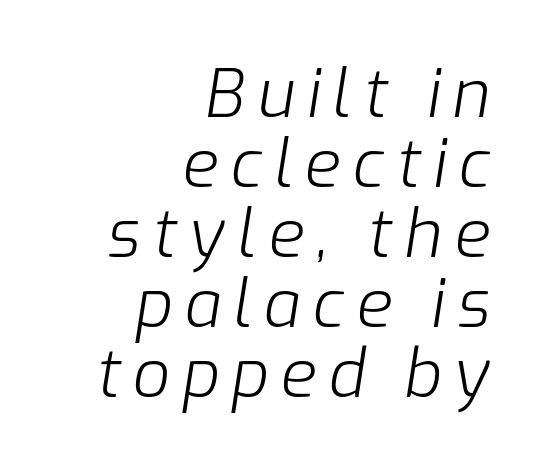
{"italic": "yes", "lean": "right", "slant_degrees": 9, "bold": "no", "weight": "light", "width": "normal", "stroke_contrast": "low", "x_height": "medium", "monospaced": "no", "underline": "no", "align": "right", "line_spacing": "tight", "line_spacing_ratio": 1.06, "glyph_px": 66}
